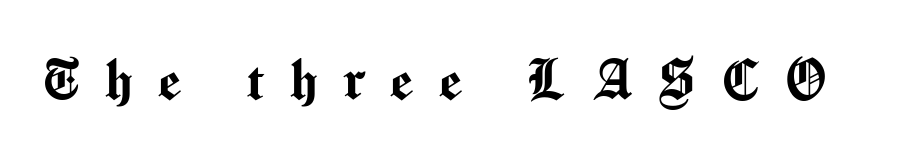
Glyph-to-glyph distance is far greater than everyday printed text. The typography opts for an upright posture over an oblique one. This rendering employs a face without finishing strokes, i.e., a sans-serif. The face used here is proportionally spaced, like ordinary book or web type. Descenders hang freely into open space.
